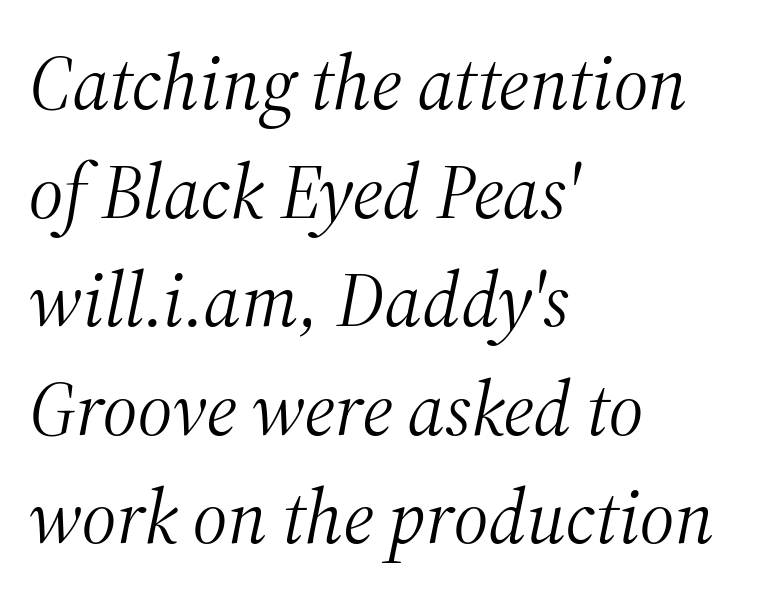
{"serif": "yes", "italic": "yes", "lean": "right", "slant_degrees": 12, "bold": "no", "weight": "light", "width": "normal", "stroke_contrast": "medium", "x_height": "medium", "monospaced": "no", "underline": "no", "align": "left", "line_spacing": "normal", "line_spacing_ratio": 1.41, "letter_spacing": "normal", "letter_spacing_em": 0.0, "glyph_px": 77}
